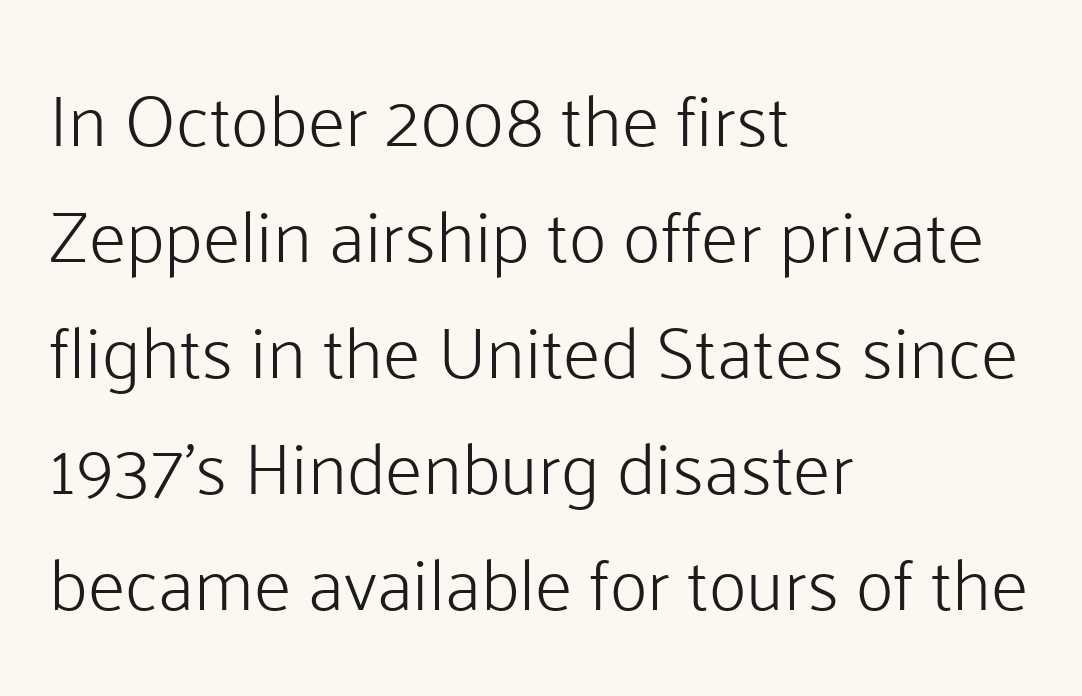
{"serif": "no", "italic": "no", "bold": "no", "weight": "light", "width": "normal", "stroke_contrast": "low", "x_height": "medium", "monospaced": "no", "underline": "no", "align": "left", "line_spacing": "normal", "line_spacing_ratio": 1.59, "letter_spacing": "normal", "letter_spacing_em": 0.0, "glyph_px": 73}
